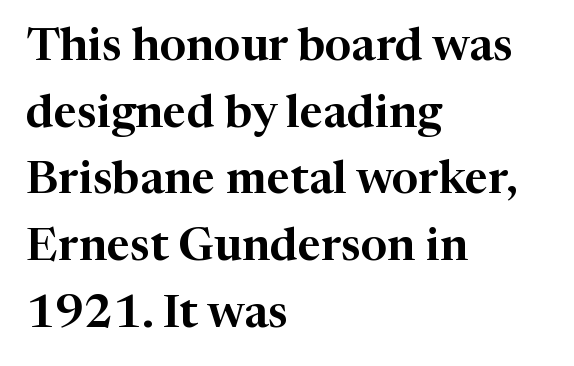
Typeset ragged right — the left edge is the straight one. You could call the tracking neutral — neither tight nor loose. A serif font was chosen for this passage. The font's upright variant was chosen for this text. Underlining? Definitely not there. Looks like regular typesetting: each glyph gets only the width it needs.
